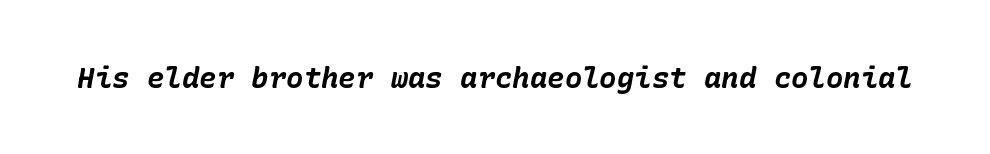
Strokes here are thick enough to call this a true bold. A typesetter would call this zero additional tracking. Tall strokes in this sample are angled rather than plumb. Plain, unruled lines of type.
